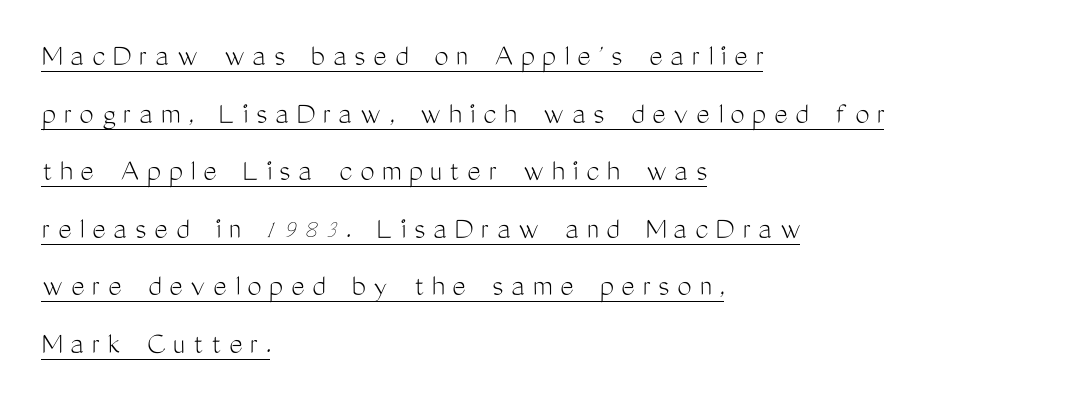
The image shows 32 px light, condensed sans-serif type, upright; set left-aligned, line spacing 1.8x, unusually wide letter spacing (+0.24 em), underlined; medium stroke contrast and a medium x-height.
